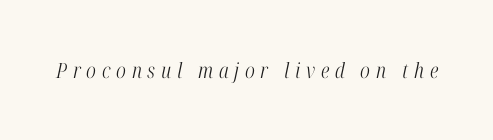
Q: Is the text bold? A: No.
Q: Is the text italic (slanted)? A: Yes, it leans right by about 12 degrees.
Q: Is the text underlined? A: No.
Q: Is the spacing between letters normal or unusually wide? A: Unusually wide.
